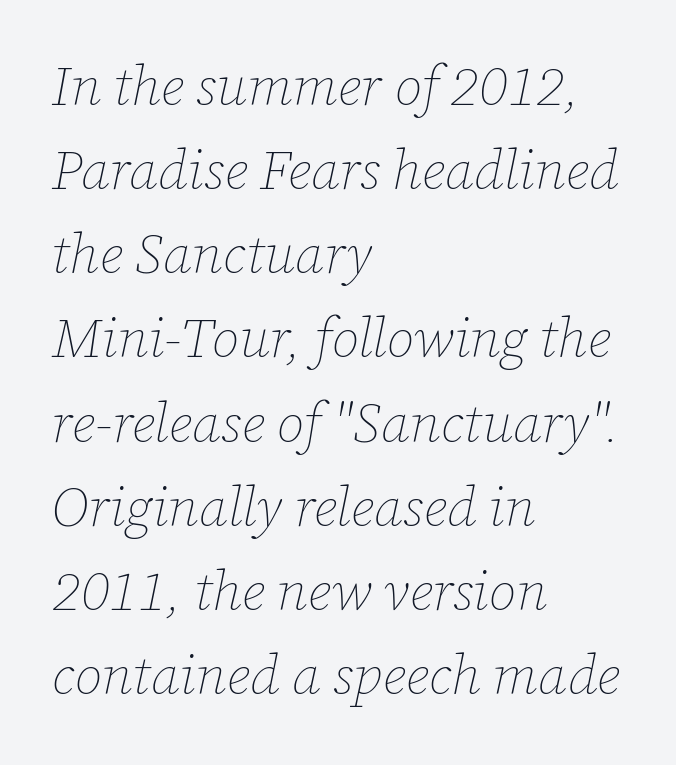
Q: Is the text bold? A: No.
Q: Is the text italic (slanted)? A: Yes, it leans right by about 12 degrees.
Q: Is the text underlined? A: No.
Q: How is the paragraph aligned? A: Left-aligned.
Q: Is the spacing between letters normal or unusually wide? A: Normal.
Q: Is the spacing between lines tight, normal or loose? A: Normal.
Q: Width (condensed, normal, or wide)? A: Normal.
Q: Stroke contrast? A: Low.
Q: x-height? A: Medium.
Q: Monospaced? A: No.
